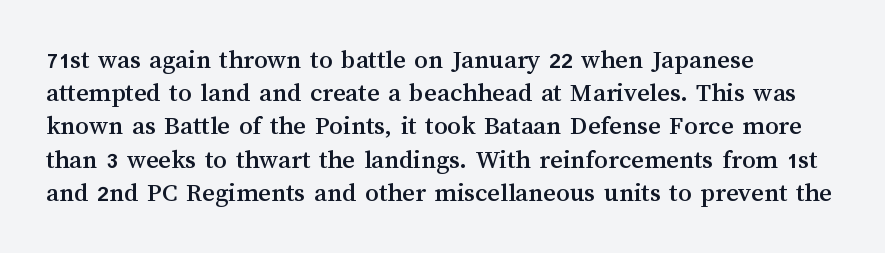
{"italic": "no", "underline": "no", "align": "left", "line_spacing_ratio": 1.23, "letter_spacing": "normal", "letter_spacing_em": 0.0, "glyph_px": 27}
